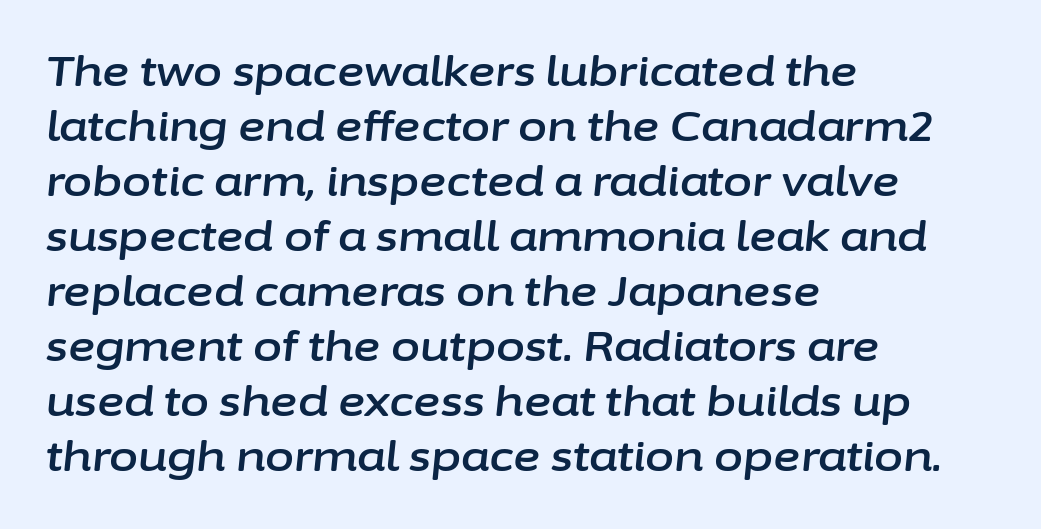
Q: Is the text italic (slanted)? A: Yes, it leans right by about 6 degrees.
Q: Is the text underlined? A: No.
Q: How is the paragraph aligned? A: Left-aligned.
Q: Is the spacing between letters normal or unusually wide? A: Normal.
Q: Is the spacing between lines tight, normal or loose? A: Normal.
Q: Width (condensed, normal, or wide)? A: Normal.
Q: Stroke contrast? A: Low.
Q: x-height? A: Medium.
Q: Monospaced? A: No.
